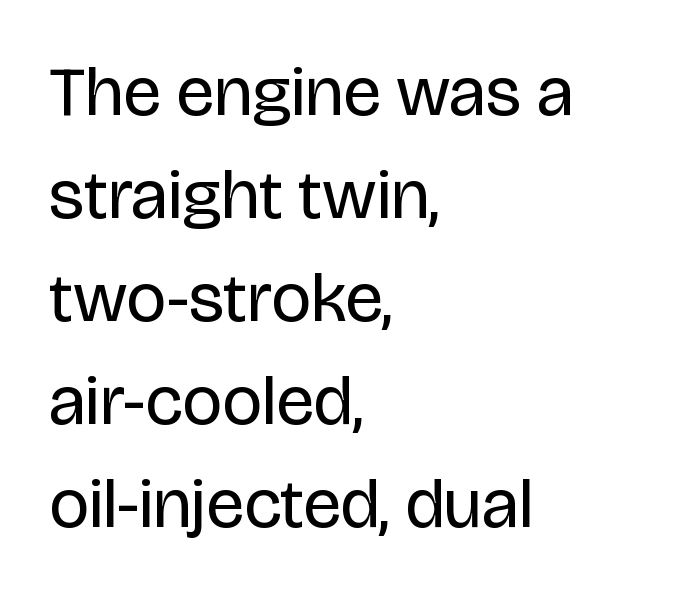
The image shows 70 px regular-weight sans-serif type, upright; set left-aligned, normal line spacing (1.47x), normal letter spacing, not underlined; low stroke contrast and a large x-height.
